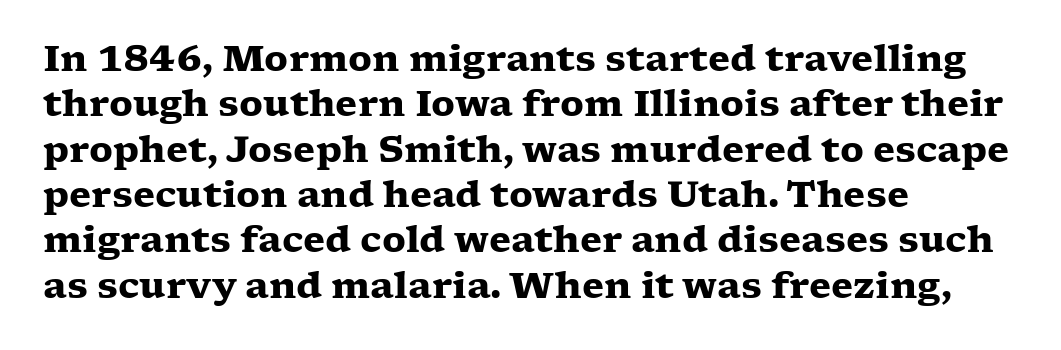
The image shows 36 px heavy, wide serif type, upright; set left-aligned, normal line spacing (1.26x), normal letter spacing, not underlined; low stroke contrast and a medium x-height.
